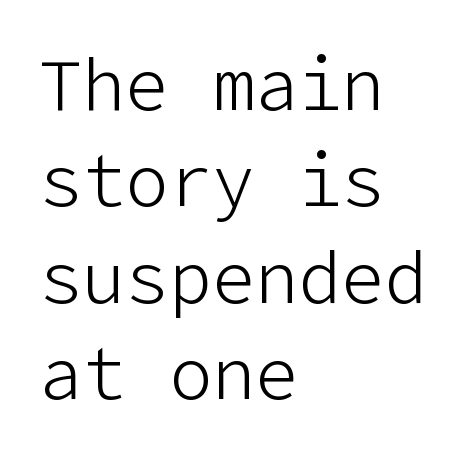
The image shows 72 px light sans-serif type, upright; set left-aligned, normal line spacing (1.34x), normal letter spacing, not underlined; low stroke contrast and a medium x-height.
